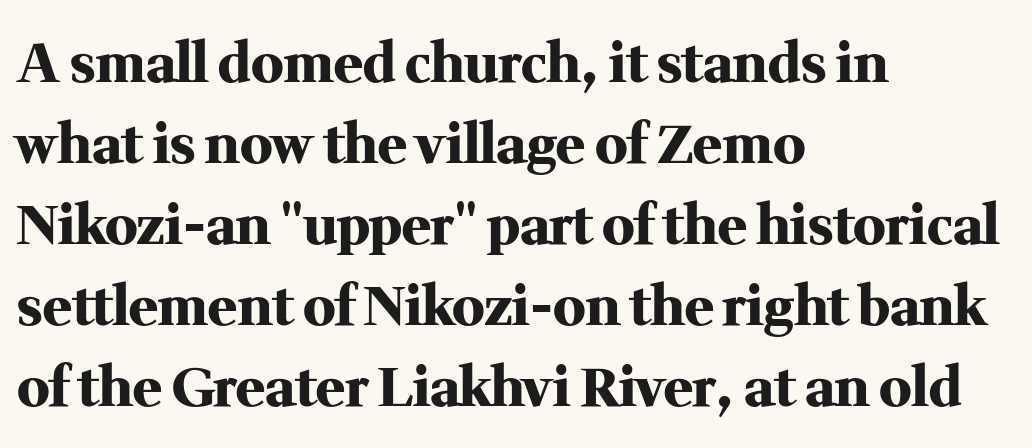
Think of a printed novel: that variable character pitch is what you see here. Teacher's note: observe the even left margin — that is flush-left alignment. Leading: standard. Bare-footed words on every line.
